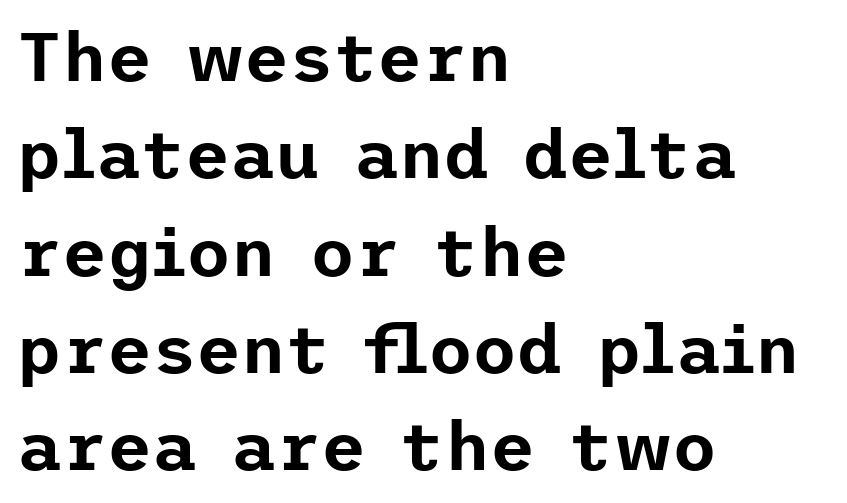
Q: Is the text italic (slanted)? A: No, it is upright.
Q: Is the typeface a serif or a sans-serif typeface? A: Sans-serif.
Q: Is the text underlined? A: No.
Q: How is the paragraph aligned? A: Left-aligned.
Q: Is the spacing between letters normal or unusually wide? A: Normal.
Q: Is the spacing between lines tight, normal or loose? A: Normal.
Q: Width (condensed, normal, or wide)? A: Normal.
Q: Stroke contrast? A: Low.
Q: x-height? A: Medium.
